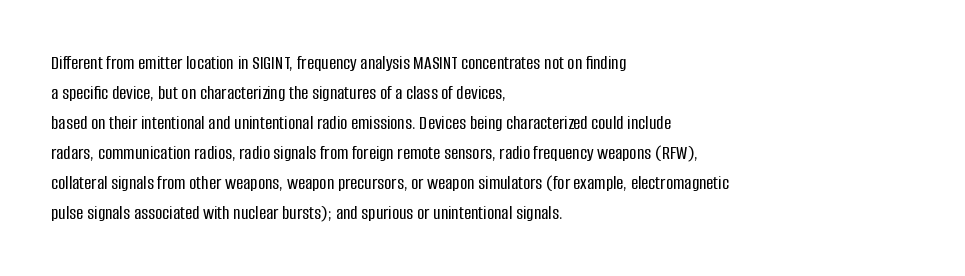
The image shows 20 px text type, upright; set left-aligned, normal line spacing (1.5x), normal letter spacing, not underlined.
